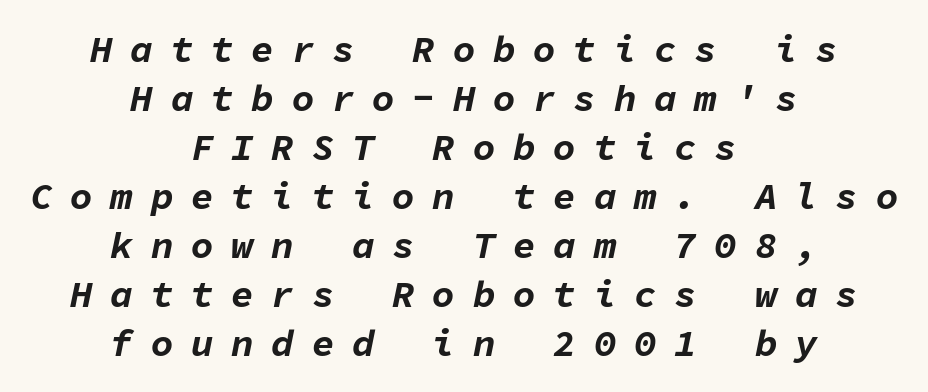
A typesetter would call this monospace, since all characters share one set width. Check under the words: just untouched page. The lines sit at an ordinary, default distance from one another. Alignment: centered. The passage shown is emphatically bold. Honestly, the letter spacing is so wide it's the main thing you notice.
